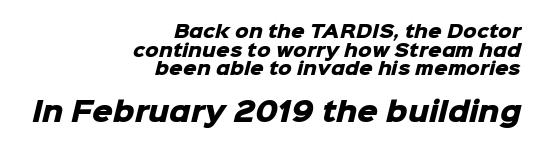
Small over large — that's the arrangement of the two blocks here. The lines in this sample share a right terminus and differ only in where they begin. I'd describe the lettering as bold — thick and assertive. Summary of vertical rhythm: compact, with narrow interline spacing. Tracking value appears to be zero — textbook default spacing. Only glyphs here, with clear space below each row.
